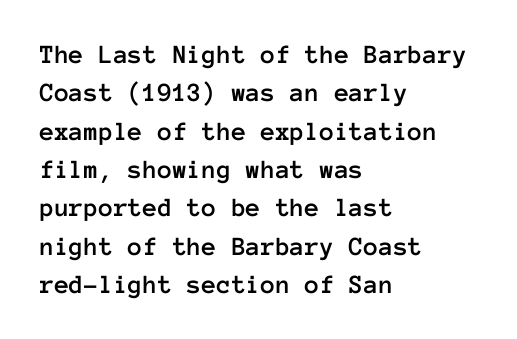
Q: Is the text italic (slanted)? A: No, it is upright.
Q: Is the text underlined? A: No.
Q: How is the paragraph aligned? A: Left-aligned.
Q: Is the spacing between letters normal or unusually wide? A: Normal.
Q: Is the spacing between lines tight, normal or loose? A: Normal.
